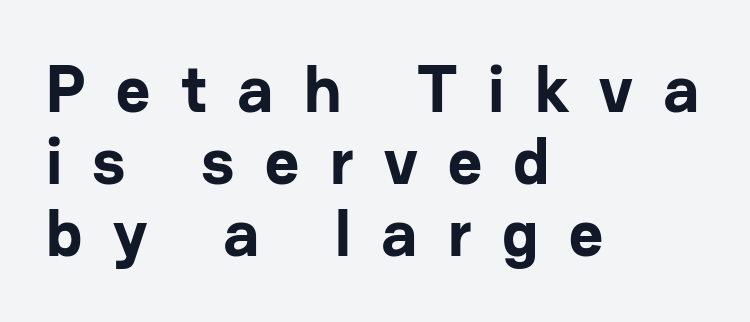
Type without underlining. Its strokes are broad and dark, the hallmark of bold type. The type is letterspaced generously, with wide tracking. Serifs: no, the terminals of the letterforms are clean. In terms of posture, this sample is upright. Summary of vertical rhythm: compact, with narrow interline spacing.
